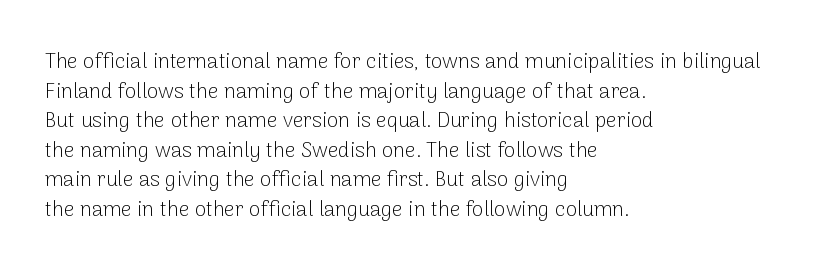
The image shows 21 px text type, upright; set left-aligned, normal line spacing (1.41x), normal letter spacing, not underlined.
